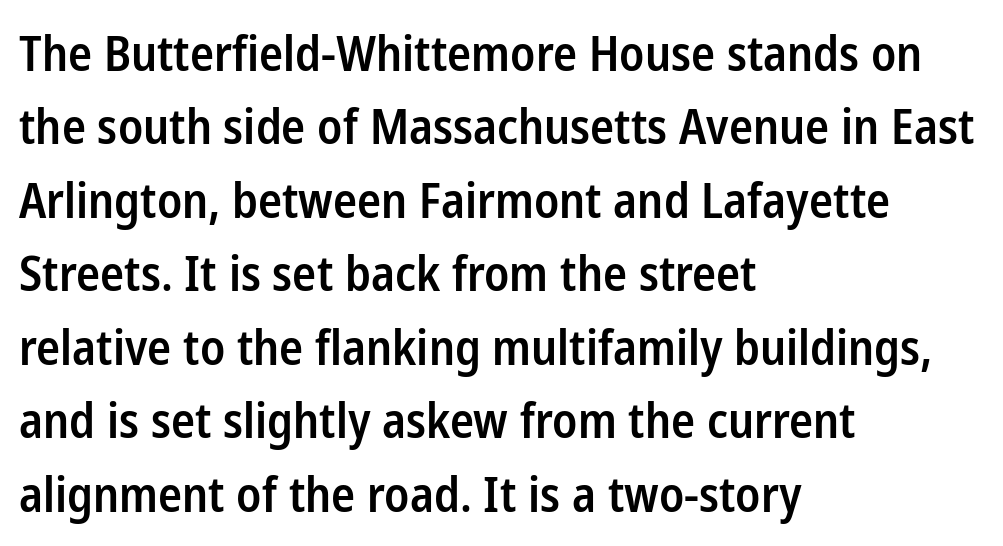
Q: Is the text bold? A: Semi-bold.
Q: Is the text italic (slanted)? A: No, it is upright.
Q: Is the typeface a serif or a sans-serif typeface? A: Sans-serif.
Q: Is the text underlined? A: No.
Q: How is the paragraph aligned? A: Left-aligned.
Q: Is the spacing between letters normal or unusually wide? A: Normal.
Q: Is the spacing between lines tight, normal or loose? A: Normal.
Q: Width (condensed, normal, or wide)? A: Condensed.
Q: Stroke contrast? A: Low.
Q: x-height? A: Medium.
Q: Monospaced? A: No.
